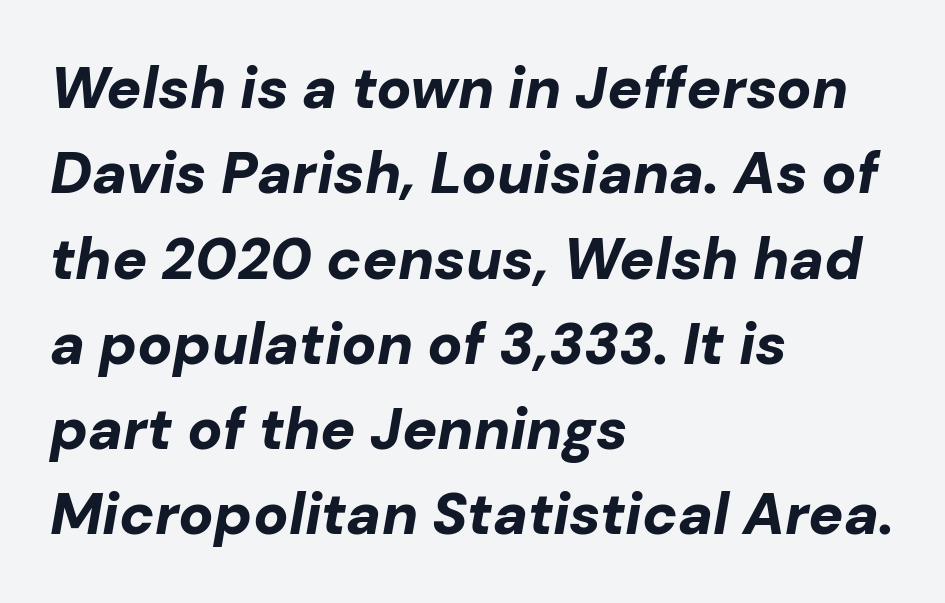
A student would call this left alignment; a typographer would say flush left, rag right. Underlining? Definitely not there. A typesetter would call this leading conventional body-copy spacing. Here the designer chose a conventional face with non-uniform glyph widths. Look at the stroke-to-counter ratio: heavy, a bold. How are the letters spaced? Ordinarily, with no added tracking.
